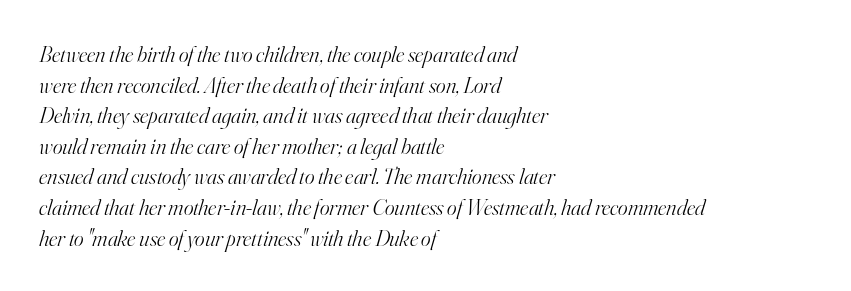
The image shows 23 px text type, italic (leaning right); set left-aligned, normal line spacing (1.33x), normal letter spacing, not underlined.
